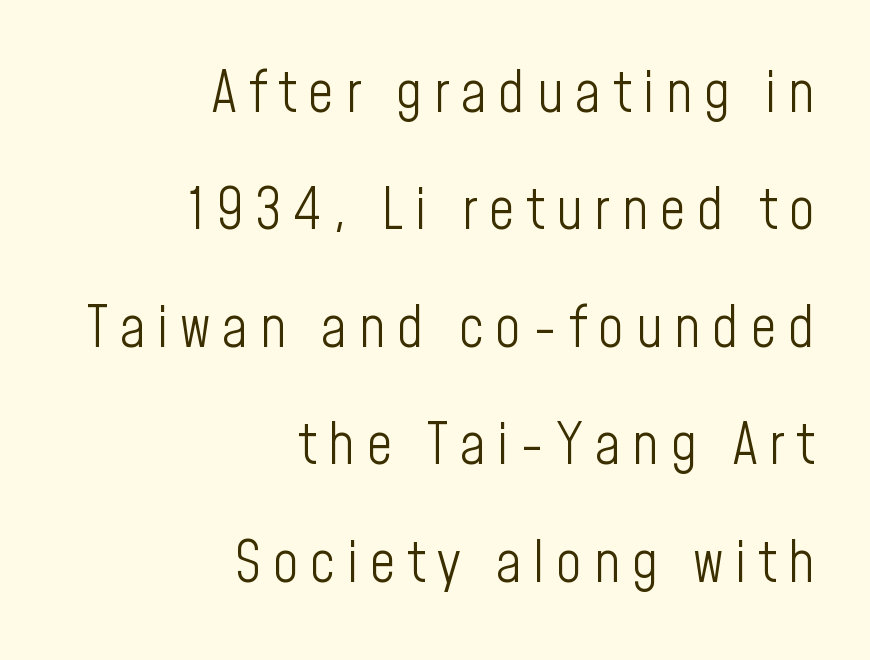
Horizontally, the lines are justified to the trailing edge only. Glyph-to-glyph distance is far greater than everyday printed text. Varying glyph widths throughout — classic text-font behaviour. Style check: upright. Any mark beneath the type? The region is blank. A great deal of white space separates one row of letters from the next.
